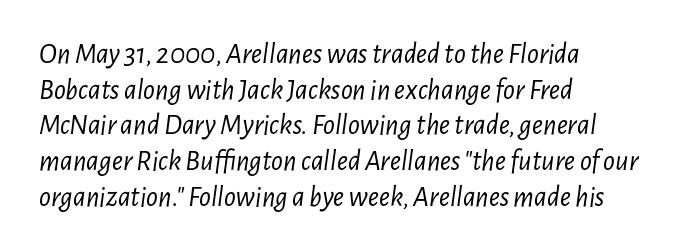
{"italic": "yes", "lean": "right", "slant_degrees": 7, "bold": "no", "weight": "light", "width": "condensed", "stroke_contrast": "low", "x_height": "medium", "monospaced": "no", "underline": "no", "align": "left", "line_spacing_ratio": 1.23, "letter_spacing": "normal", "letter_spacing_em": 0.0, "glyph_px": 29}
